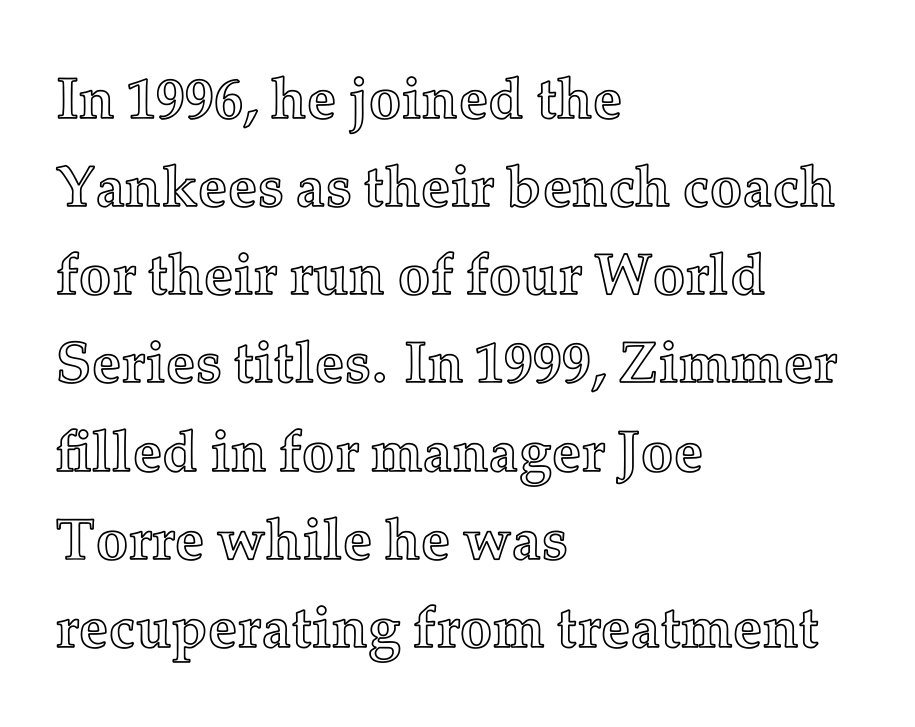
{"italic": "no", "width": "normal", "x_height": "medium", "monospaced": "no", "underline": "no", "align": "left", "line_spacing": "normal", "line_spacing_ratio": 1.52, "letter_spacing": "normal", "letter_spacing_em": 0.0, "glyph_px": 58}
